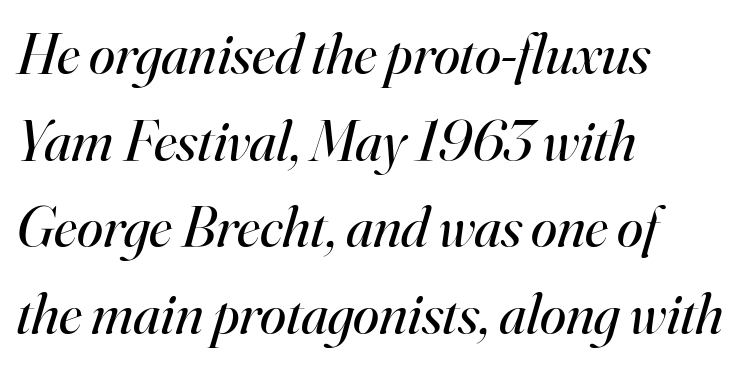
{"serif": "yes", "italic": "yes", "lean": "right", "slant_degrees": 16, "bold": "no", "weight": "regular", "width": "normal", "stroke_contrast": "high", "x_height": "small", "monospaced": "no", "underline": "no", "align": "left", "line_spacing": "normal", "line_spacing_ratio": 1.47, "letter_spacing": "normal", "letter_spacing_em": 0.0, "glyph_px": 59}
